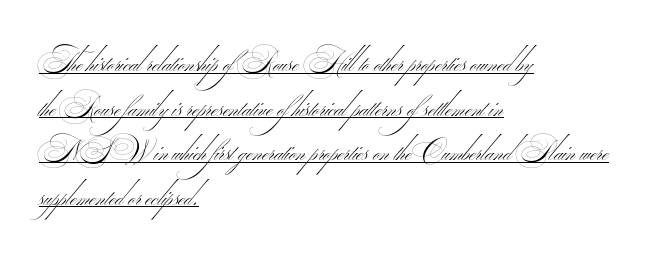
The image shows 28 px thin, wide sans-serif type; set left-aligned, normal line spacing (1.59x), normal letter spacing, underlined; medium stroke contrast.
